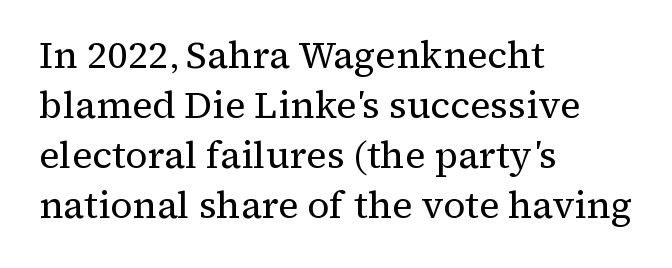
The typeface chosen for these lines features serifs. The designer left line spacing at the default. You could not count columns in this text — the font is proportionally spaced. The characters are drawn with everyday or finer stroke widths.
